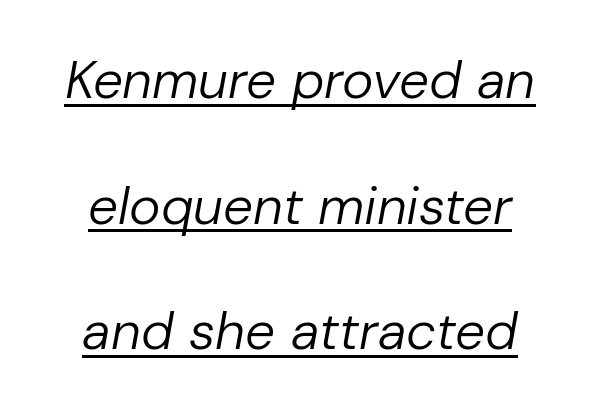
The image shows 53 px regular-weight type, italic (leaning right); set loose line spacing (2.37x), normal letter spacing, underlined; low stroke contrast and a medium x-height.
